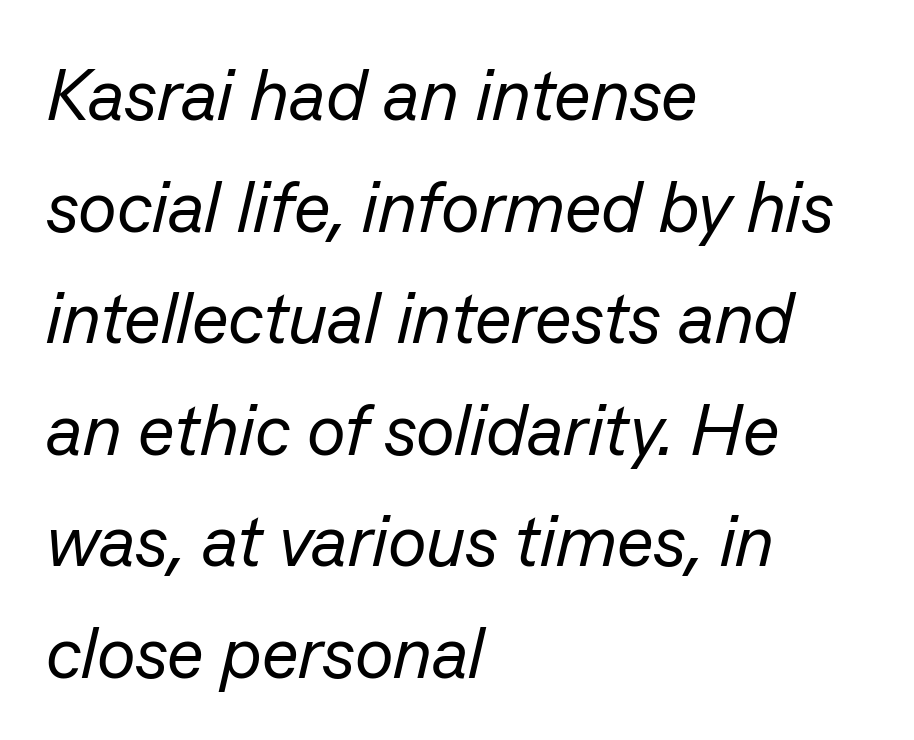
{"italic": "yes", "lean": "right", "slant_degrees": 13, "bold": "no", "weight": "regular", "width": "normal", "stroke_contrast": "low", "x_height": "medium", "monospaced": "no", "underline": "no", "align": "left", "line_spacing": "normal", "line_spacing_ratio": 1.55, "letter_spacing": "normal", "letter_spacing_em": 0.0, "glyph_px": 72}
